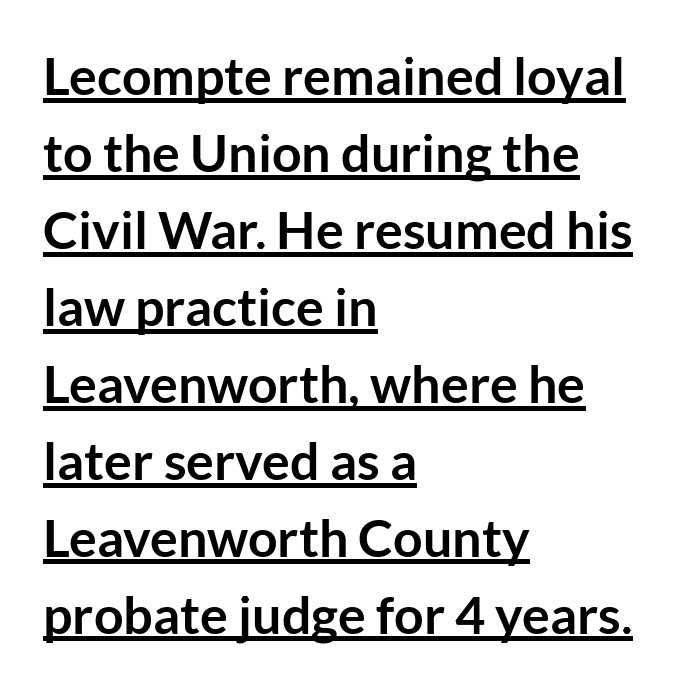
Whoever set this chose a conventional vertical rhythm. Regarding serifs, this sample does without them. Words appear dense and cohesive because spacing is normal. Note the varied advance widths — an 'i' is clearly narrower than an 'm'.
